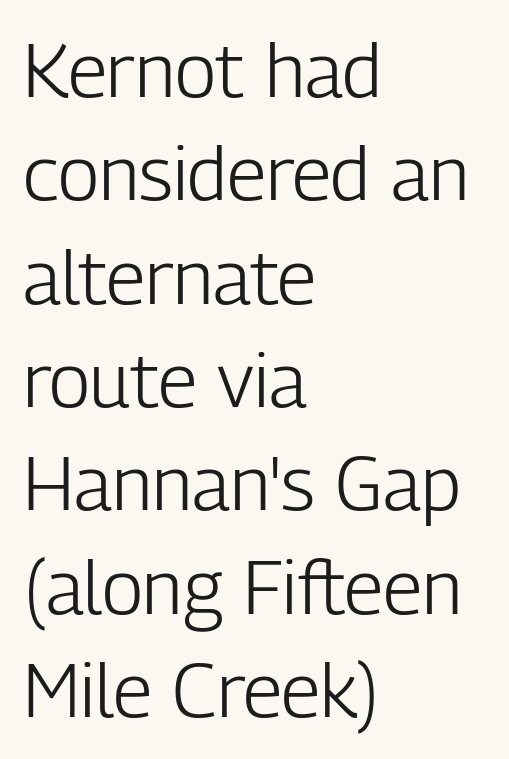
You could not count columns in this text — the font is proportionally spaced. Honestly, the row spacing looks completely unremarkable. Quick note: not italic, upright. Weight: in the light-to-regular range.
